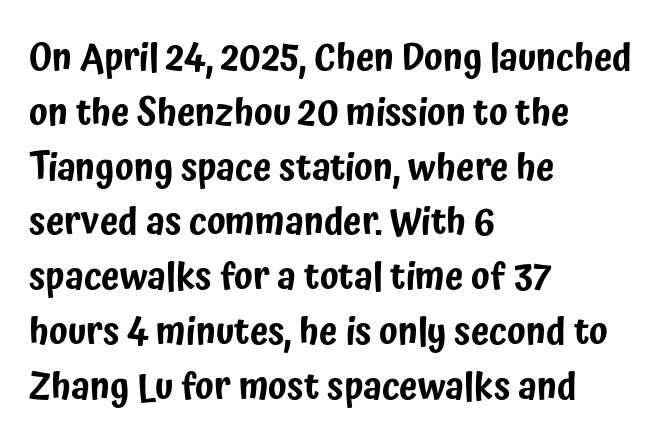
Q: Is the text italic (slanted)? A: No, it is upright.
Q: Is the typeface a serif or a sans-serif typeface? A: Sans-serif.
Q: Is the text underlined? A: No.
Q: How is the paragraph aligned? A: Left-aligned.
Q: Is the spacing between letters normal or unusually wide? A: Normal.
Q: Is the spacing between lines tight, normal or loose? A: Normal.
Q: Width (condensed, normal, or wide)? A: Condensed.
Q: Stroke contrast? A: Low.
Q: x-height? A: Medium.
Q: Monospaced? A: No.
